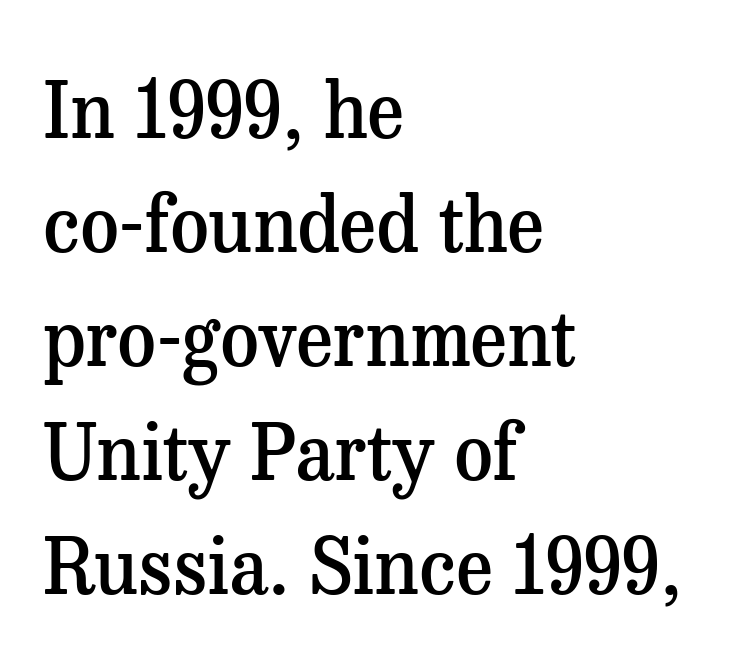
The image shows 76 px semibold serif type, upright; set left-aligned, normal line spacing (1.5x), normal letter spacing, not underlined; medium stroke contrast and a medium x-height.
